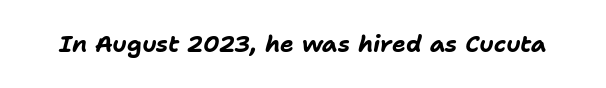
Compared with typical body copy, the letter spacing here is the same. These words are printed bold, with thick strokes throughout. Underlining? Definitely not there. If you drew a line through each stem, it would be angled.
